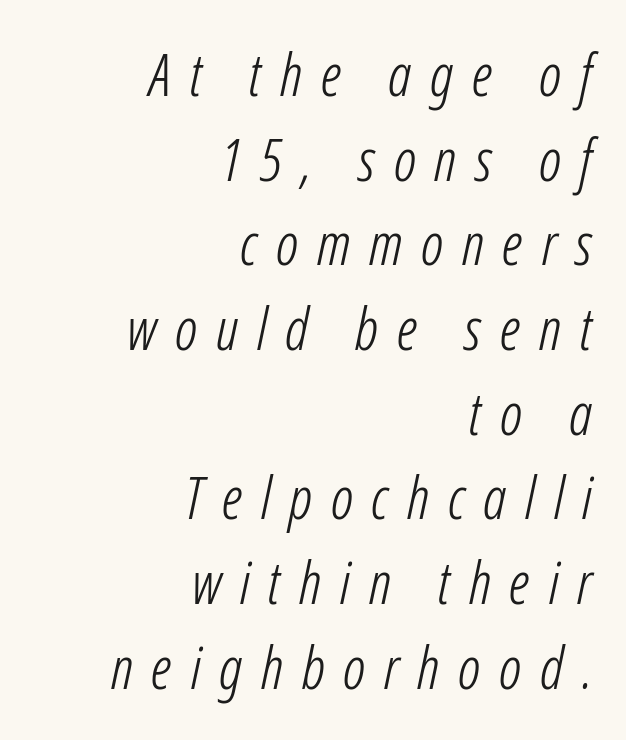
The image shows 58 px light, condensed type, italic (leaning right); set right-aligned, normal line spacing (1.46x), unusually wide letter spacing (+0.32 em), not underlined; low stroke contrast and a medium x-height.
